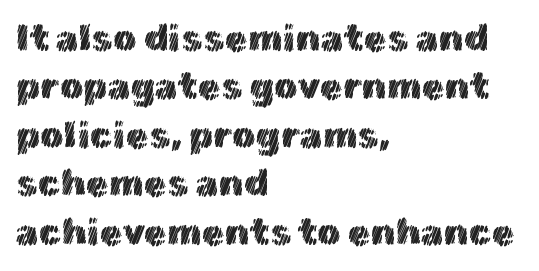
{"italic": "no", "width": "normal", "x_height": "medium", "monospaced": "no", "underline": "no", "align": "left", "line_spacing": "normal", "line_spacing_ratio": 1.31, "letter_spacing": "normal", "letter_spacing_em": 0.0, "glyph_px": 37}
